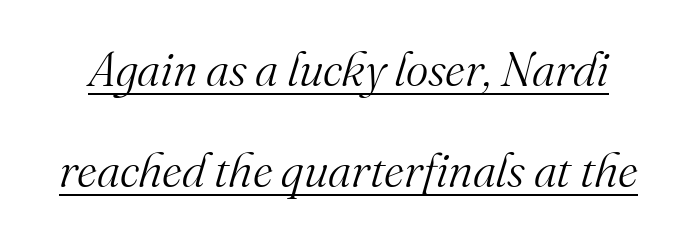
{"serif": "yes", "italic": "yes", "lean": "right", "slant_degrees": 16, "bold": "no", "weight": "light", "width": "normal", "stroke_contrast": "medium", "x_height": "small", "monospaced": "no", "underline": "yes", "line_spacing": "loose", "line_spacing_ratio": 2.1, "letter_spacing": "normal", "letter_spacing_em": 0.0, "glyph_px": 48}
